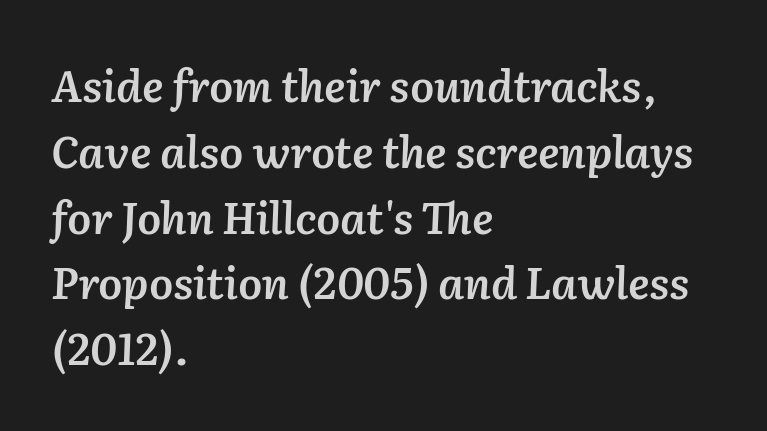
Q: Is the text bold? A: Semi-bold.
Q: Is the text italic (slanted)? A: Yes, it leans right by about 2 degrees.
Q: Is the text underlined? A: No.
Q: How is the paragraph aligned? A: Left-aligned.
Q: Is the spacing between letters normal or unusually wide? A: Normal.
Q: Is the spacing between lines tight, normal or loose? A: Normal.
Q: Width (condensed, normal, or wide)? A: Normal.
Q: Stroke contrast? A: Low.
Q: x-height? A: Medium.
Q: Monospaced? A: No.
